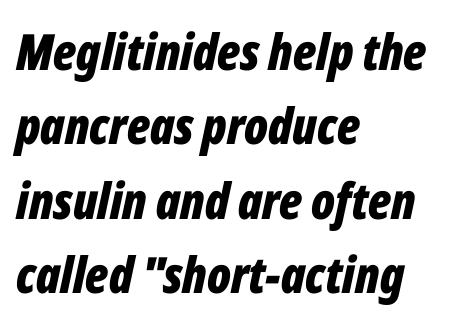
The image shows 50 px bold, condensed type, italic (leaning right); set left-aligned, normal line spacing (1.49x), normal letter spacing, not underlined; low stroke contrast and a medium x-height.
